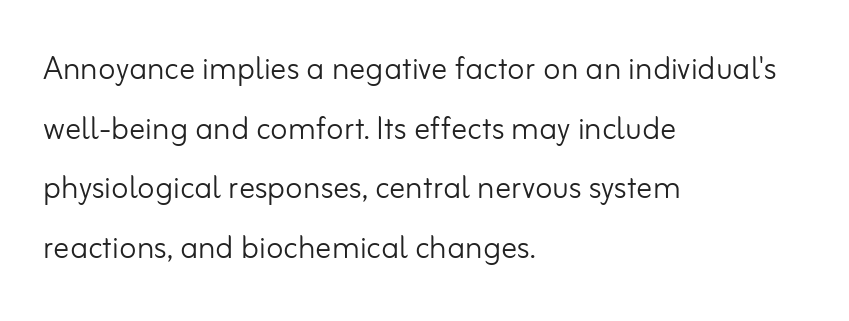
The image shows 40 px light sans-serif type, upright; set left-aligned, normal line spacing (1.49x), normal letter spacing, not underlined; low stroke contrast and a small x-height.
